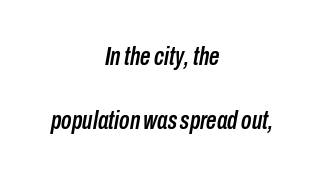
Q: Is the text italic (slanted)? A: Yes, it leans right by about 10 degrees.
Q: Is the text underlined? A: No.
Q: How is the paragraph aligned? A: Centered.
Q: Is the spacing between letters normal or unusually wide? A: Normal.
Q: Is the spacing between lines tight, normal or loose? A: Loose.
